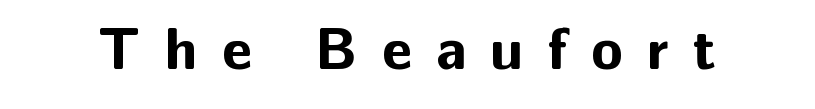
Caption: bold face, heavy strokes. The passage shown is not underscored anywhere. Here the designer chose a conventional face with non-uniform glyph widths. This rendering employs a face without finishing strokes, i.e., a sans-serif.
